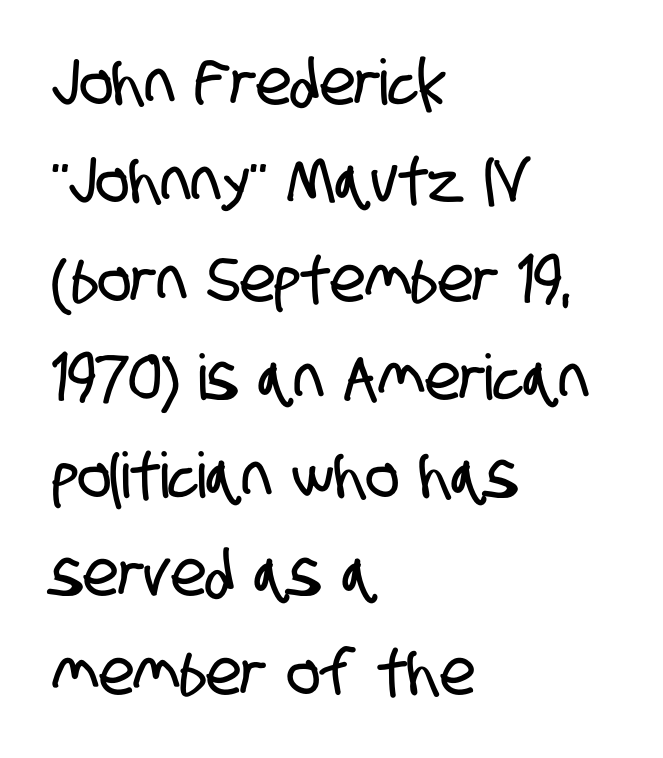
{"serif": "no", "width": "condensed", "stroke_contrast": "low", "x_height": "large", "monospaced": "no", "underline": "no", "align": "left", "line_spacing": "normal", "line_spacing_ratio": 1.56, "letter_spacing": "normal", "letter_spacing_em": 0.0, "glyph_px": 63}
